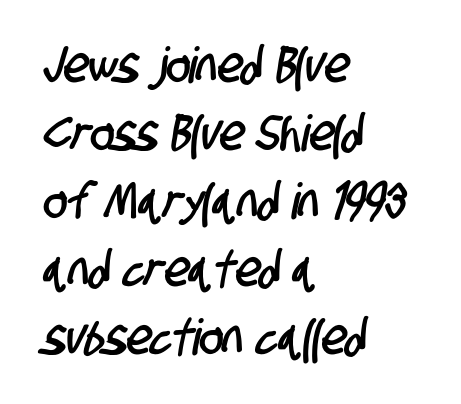
The image shows 50 px condensed sans-serif type; set left-aligned, normal line spacing (1.36x), normal letter spacing, not underlined; low stroke contrast and a large x-height.
